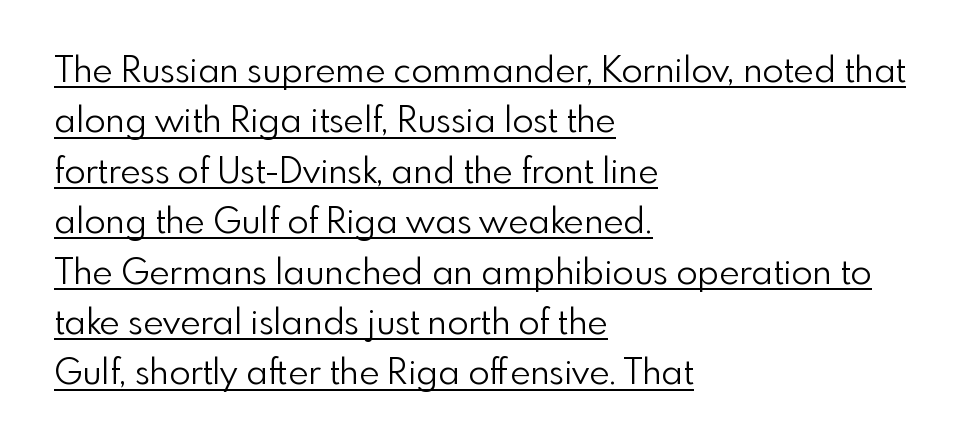
The image shows 35 px light sans-serif type, upright; set left-aligned, normal line spacing (1.44x), normal letter spacing, underlined; a small x-height.
